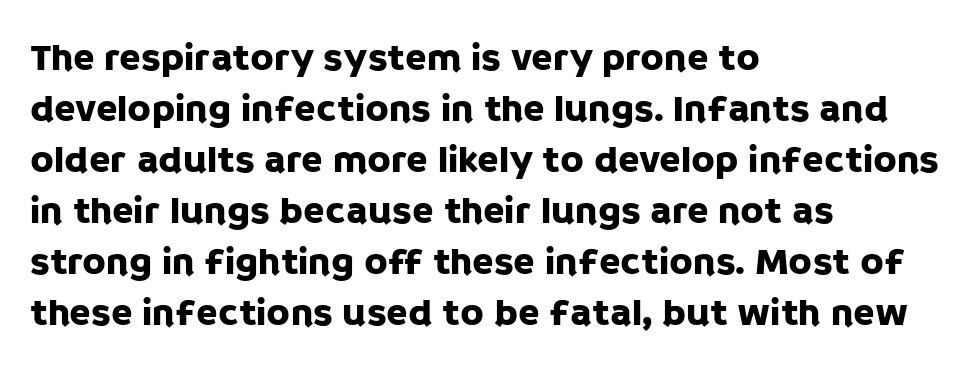
{"serif": "no", "italic": "no", "width": "normal", "stroke_contrast": "low", "x_height": "large", "monospaced": "no", "underline": "no", "align": "left", "line_spacing": "normal", "line_spacing_ratio": 1.31, "letter_spacing": "normal", "letter_spacing_em": 0.0, "glyph_px": 39}
